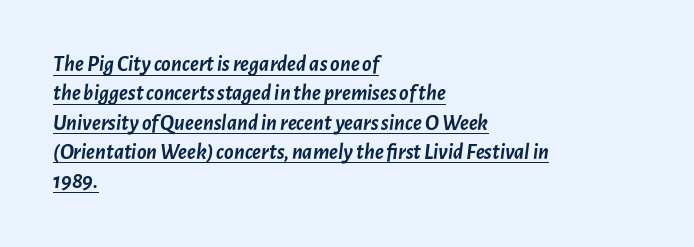
{"italic": "yes", "lean": "right", "slant_degrees": 7, "bold": "yes", "underline": "yes", "align": "left", "line_spacing": "normal", "line_spacing_ratio": 1.33, "letter_spacing": "normal", "letter_spacing_em": 0.0, "glyph_px": 22}
